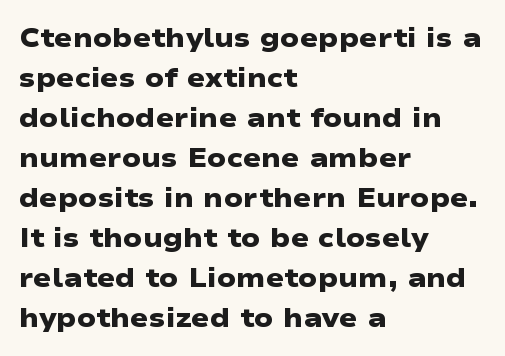
{"bold": "yes", "underline": "no", "align": "left", "line_spacing": "normal", "line_spacing_ratio": 1.48, "letter_spacing": "normal", "letter_spacing_em": 0.0, "glyph_px": 27}
